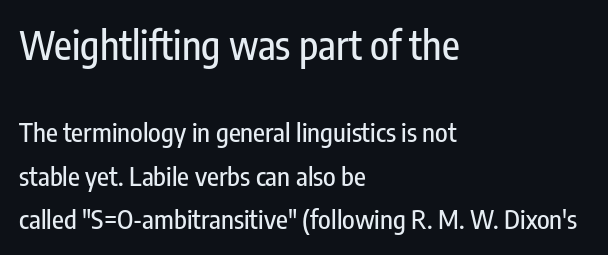
Is this a fixed-width face? No — the glyphs have proportional, varying widths. This is the regular roman posture of the typeface. The typesetter chose a ragged-right arrangement here. Regular leading. Words float on clear page, feet unadorned. Which chunk is bigger? The first one — the top block dwarfs the bottom.
